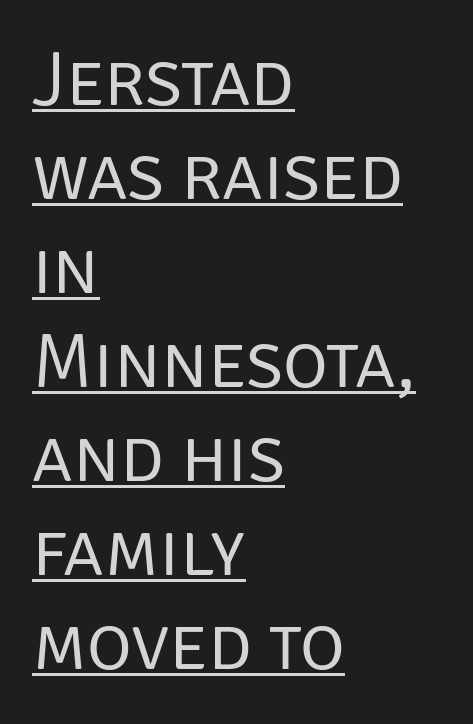
The image shows 77 px regular-weight sans-serif type, upright; set left-aligned, line spacing 1.22x, normal letter spacing, underlined; low stroke contrast and a large x-height.
